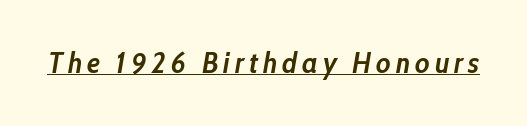
Is the type bold? Yes — the strokes are clearly thick and heavy. It's the slanting kind of type. The letters advance in unequal steps, a hallmark of proportional type. A continuous stroke trails under the words, as in a hyperlink.
